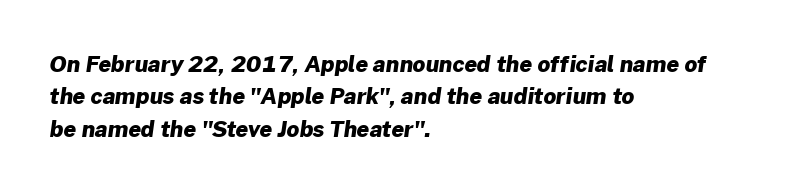
In CSS terms this would be text-align: left. Weight: bold. Tracking value appears to be zero — textbook default spacing. The passage shown stacks its lines at a standard gap.
